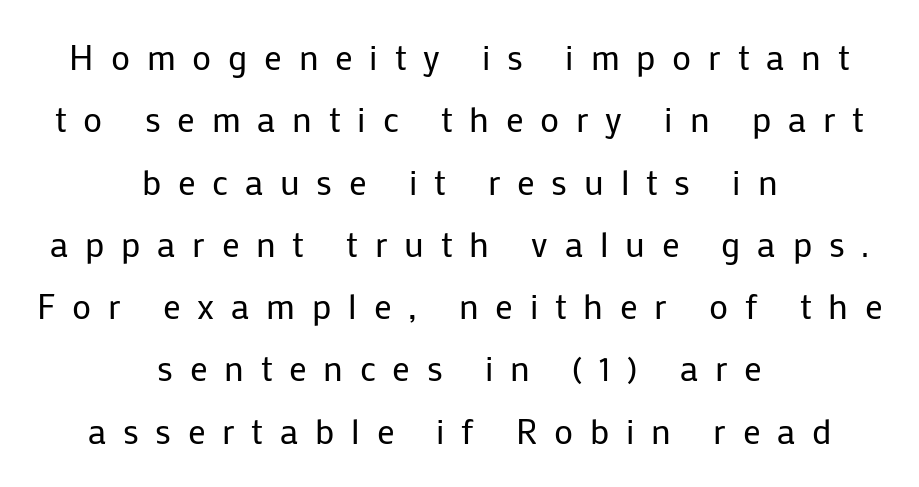
{"serif": "no", "italic": "no", "bold": "no", "weight": "regular", "width": "normal", "stroke_contrast": "low", "x_height": "medium", "monospaced": "no", "underline": "no", "align": "center", "line_spacing_ratio": 1.78, "letter_spacing": "wide", "letter_spacing_em": 0.48, "glyph_px": 35}
